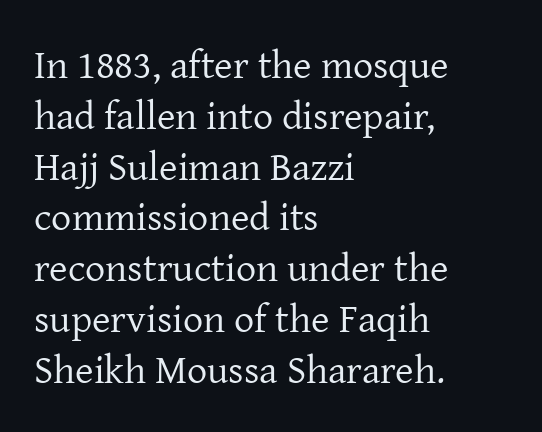
{"serif": "yes", "italic": "no", "bold": "no", "weight": "regular", "width": "normal", "stroke_contrast": "low", "x_height": "medium", "monospaced": "no", "underline": "no", "align": "left", "line_spacing": "normal", "line_spacing_ratio": 1.27, "letter_spacing": "normal", "letter_spacing_em": 0.0, "glyph_px": 40}
